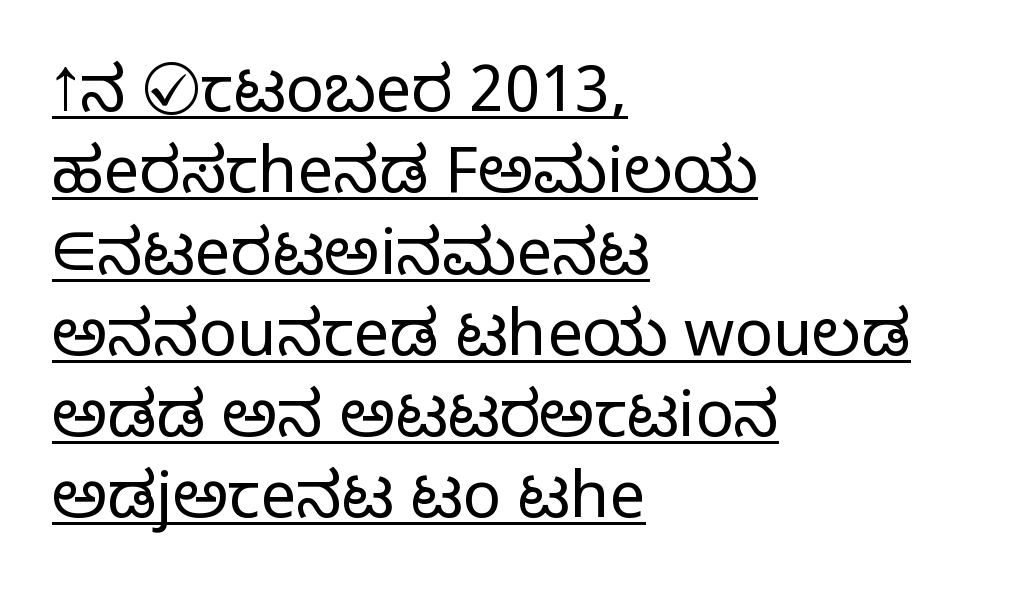
{"serif": "no", "italic": "no", "bold": "no", "weight": "light", "width": "normal", "stroke_contrast": "low", "x_height": "medium", "monospaced": "no", "underline": "yes", "align": "left", "line_spacing": "normal", "line_spacing_ratio": 1.27, "letter_spacing": "normal", "letter_spacing_em": 0.0, "glyph_px": 64}
